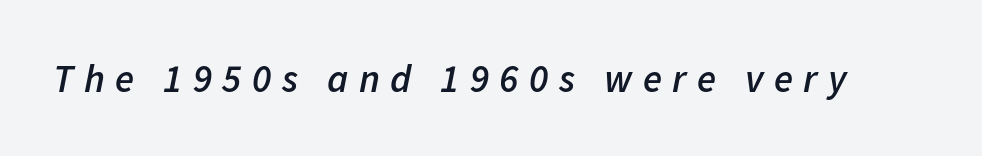
Lines of text with bare space underneath. A typesetter would call this proportional, since set widths differ per character. Its strokes are somewhat broadened, the hallmark of semibold type. The tracking jumps out immediately: characters are airy and widely separated. Quick note: italic.
